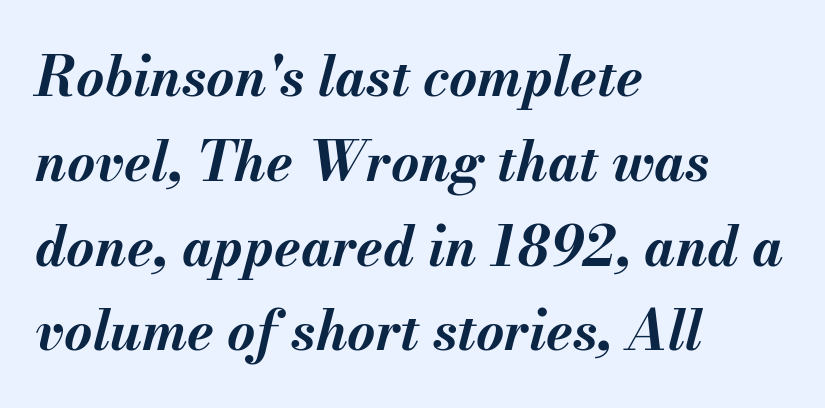
The image shows 54 px bold type, italic (leaning right); set left-aligned, normal line spacing (1.57x), normal letter spacing, not underlined; medium stroke contrast and a small x-height.
